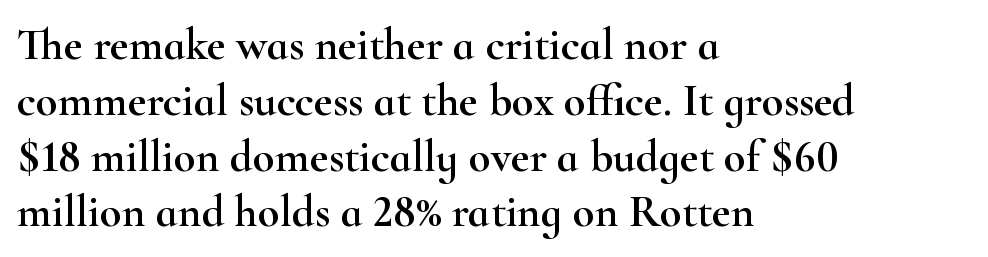
{"serif": "yes", "italic": "no", "width": "wide", "stroke_contrast": "high", "x_height": "small", "monospaced": "no", "underline": "no", "align": "left", "line_spacing_ratio": 1.24, "letter_spacing": "normal", "letter_spacing_em": 0.0, "glyph_px": 45}
